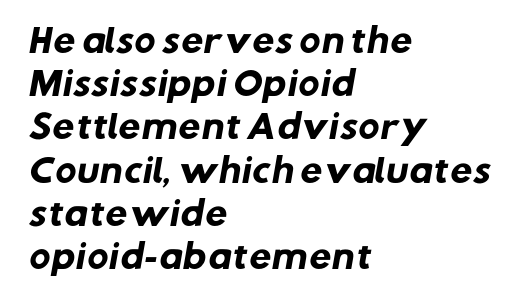
The line texture is even and compact thanks to regular tracking. If you drew a ruler down the left edge, every line would touch it. Lines of text with bare space underneath. You'd pick this weight for a headline — it's a proper bold.
